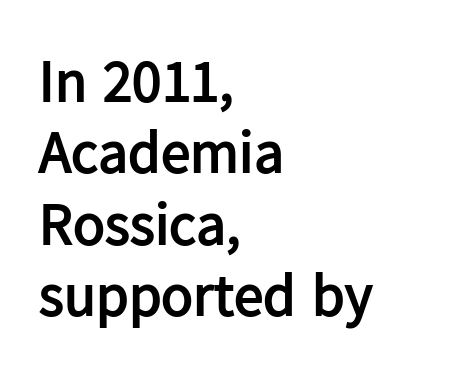
Q: Is the text bold? A: Yes.
Q: Is the text italic (slanted)? A: No, it is upright.
Q: Is the typeface a serif or a sans-serif typeface? A: Sans-serif.
Q: Is the text underlined? A: No.
Q: How is the paragraph aligned? A: Left-aligned.
Q: Is the spacing between letters normal or unusually wide? A: Normal.
Q: Width (condensed, normal, or wide)? A: Normal.
Q: Stroke contrast? A: Low.
Q: x-height? A: Medium.
Q: Monospaced? A: No.
